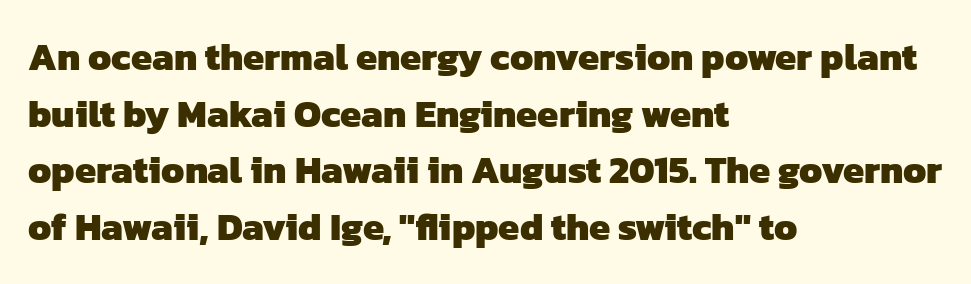
Proportional: the letters do not fall into vertical columns. Line beginnings align vertically; line endings do not. Look at the stroke-to-counter ratio: heavy, a bold. This rendering features lettering with no underline. The letters sit at their default tracking, neither squeezed nor spread. The rendering uses a moderate line-height, typical for paragraphs.
